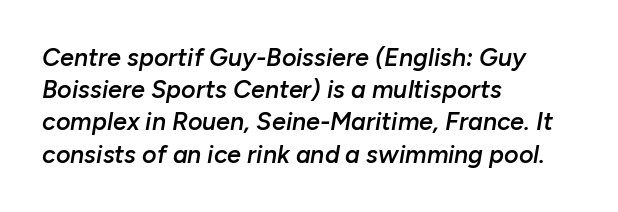
{"italic": "yes", "lean": "right", "slant_degrees": 10, "bold": "semi", "underline": "no", "align": "left", "line_spacing": "normal", "line_spacing_ratio": 1.29, "letter_spacing": "normal", "letter_spacing_em": 0.0, "glyph_px": 25}
